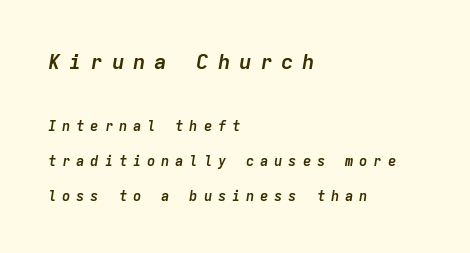
The image shows 21 px bold type, italic (leaning right); set left-aligned, loose line spacing (2.49x), unusually wide letter spacing (+0.41 em), not underlined; the first (top) block is 1.5x larger.
